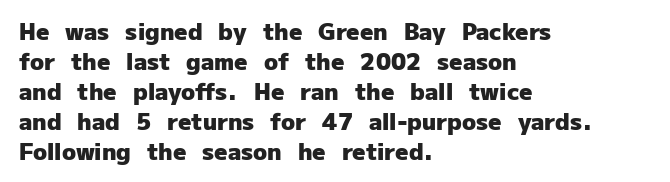
The image shows 23 px bold type, upright; set left-aligned, normal line spacing (1.3x), normal letter spacing, not underlined.
